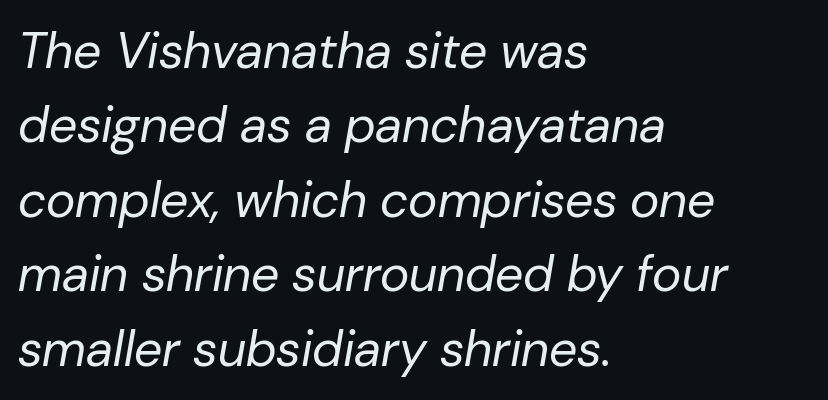
{"italic": "yes", "lean": "right", "slant_degrees": 10, "bold": "no", "weight": "regular", "width": "normal", "stroke_contrast": "low", "x_height": "medium", "monospaced": "no", "underline": "no", "align": "left", "line_spacing": "normal", "line_spacing_ratio": 1.49, "letter_spacing": "normal", "letter_spacing_em": 0.0, "glyph_px": 50}
